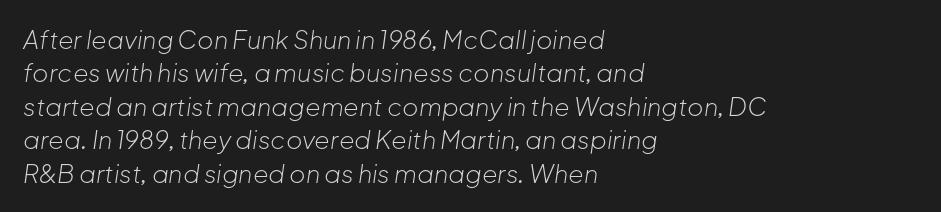
{"italic": "yes", "lean": "right", "slant_degrees": 8, "bold": "no", "underline": "no", "align": "left", "line_spacing": "normal", "line_spacing_ratio": 1.34, "letter_spacing": "normal", "letter_spacing_em": 0.0, "glyph_px": 25}
